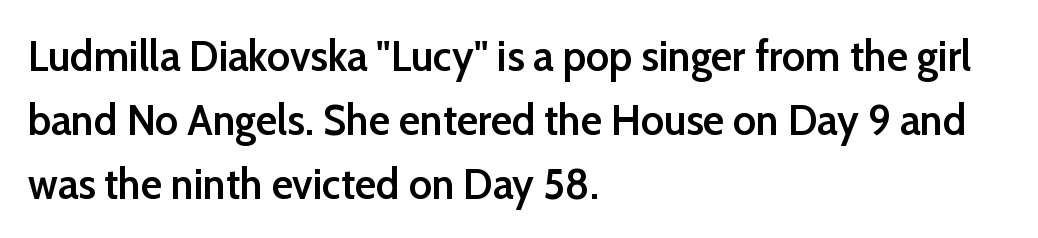
Has an underline been added? It has not. Is this a fixed-width face? No — the glyphs have proportional, varying widths. The vertical gap from one line to the next is medium. Horizontally, the lines are justified to the leading edge only.
